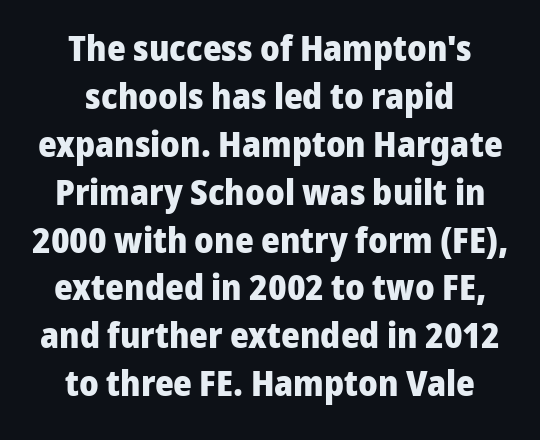
Horizontal bands of white between lines are of average thickness. The whitespace from short lines is split evenly between both sides. Note: no serifs on the glyphs. The axis of the letterforms is exactly vertical. Does the weight exceed regular? Yes, all the way to bold.
